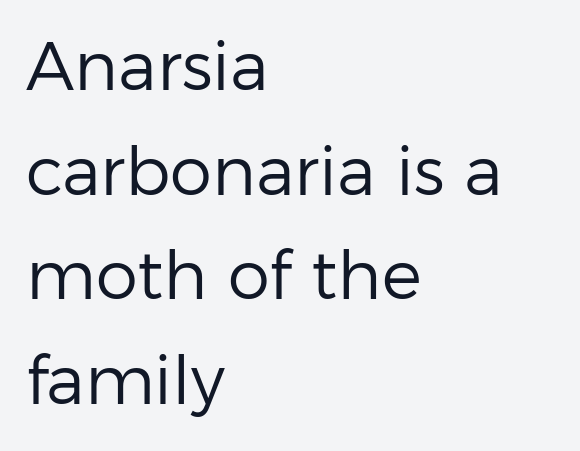
Q: Is the text bold? A: No.
Q: Is the text italic (slanted)? A: No, it is upright.
Q: Is the typeface a serif or a sans-serif typeface? A: Sans-serif.
Q: Is the text underlined? A: No.
Q: How is the paragraph aligned? A: Left-aligned.
Q: Is the spacing between letters normal or unusually wide? A: Normal.
Q: Is the spacing between lines tight, normal or loose? A: Normal.
Q: Width (condensed, normal, or wide)? A: Normal.
Q: Stroke contrast? A: Low.
Q: x-height? A: Medium.
Q: Monospaced? A: No.
